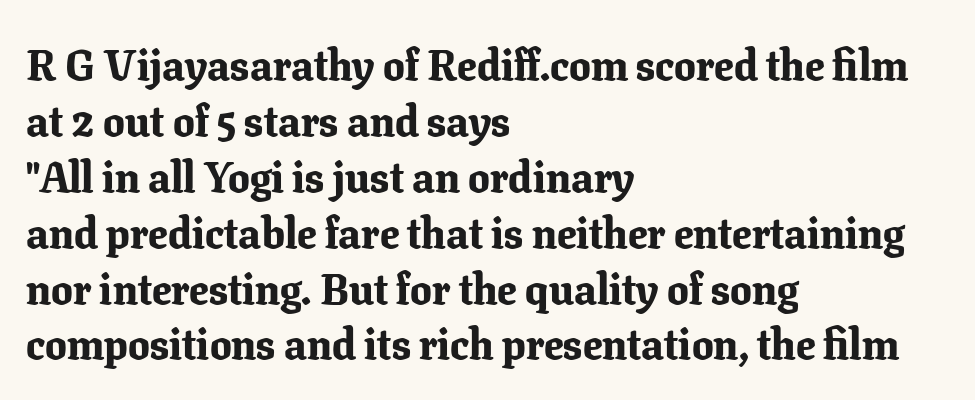
Q: Is the text bold? A: Yes.
Q: Is the text italic (slanted)? A: No, it is upright.
Q: Is the typeface a serif or a sans-serif typeface? A: Serif.
Q: Is the text underlined? A: No.
Q: How is the paragraph aligned? A: Left-aligned.
Q: Is the spacing between letters normal or unusually wide? A: Normal.
Q: Is the spacing between lines tight, normal or loose? A: Normal.
Q: Width (condensed, normal, or wide)? A: Normal.
Q: Stroke contrast? A: Low.
Q: x-height? A: Medium.
Q: Monospaced? A: No.
